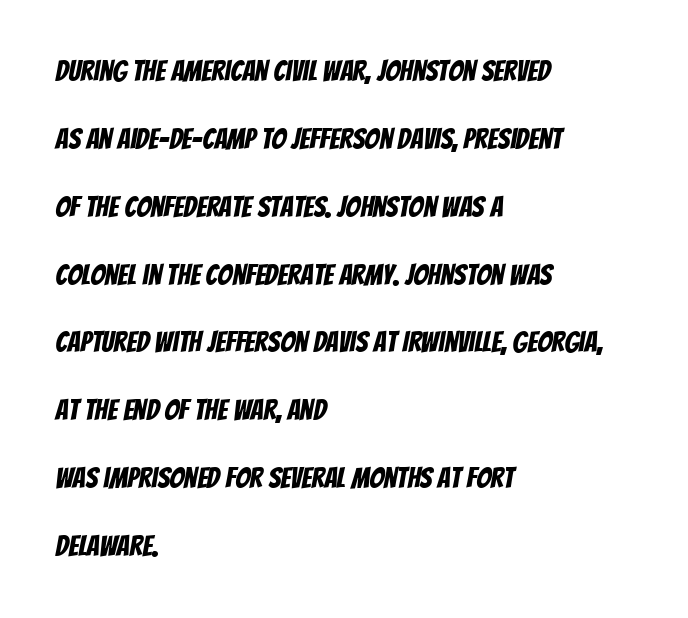
{"serif": "no", "width": "condensed", "stroke_contrast": "low", "x_height": "large", "monospaced": "no", "underline": "no", "align": "left", "line_spacing": "loose", "line_spacing_ratio": 2.34, "letter_spacing": "normal", "letter_spacing_em": 0.0, "glyph_px": 29}
